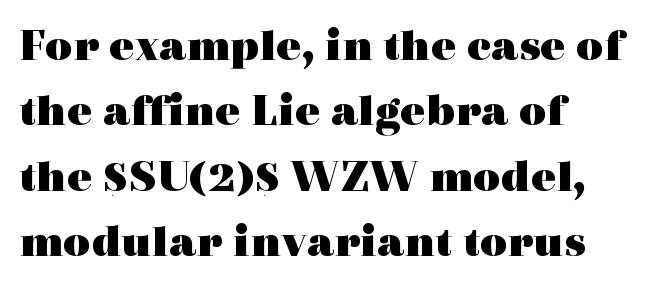
{"serif": "yes", "italic": "no", "bold": "yes", "weight": "heavy", "width": "wide", "x_height": "medium", "monospaced": "no", "underline": "no", "align": "left", "line_spacing": "normal", "line_spacing_ratio": 1.39, "letter_spacing": "normal", "letter_spacing_em": 0.0, "glyph_px": 47}
